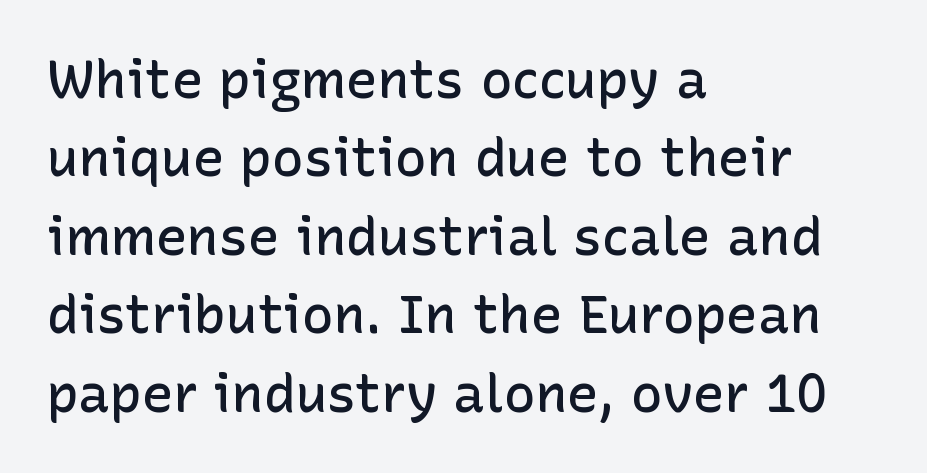
{"serif": "no", "italic": "no", "bold": "semi", "weight": "semibold", "width": "normal", "stroke_contrast": "low", "x_height": "medium", "monospaced": "no", "underline": "no", "align": "left", "line_spacing": "normal", "line_spacing_ratio": 1.48, "letter_spacing": "normal", "letter_spacing_em": 0.0, "glyph_px": 53}
